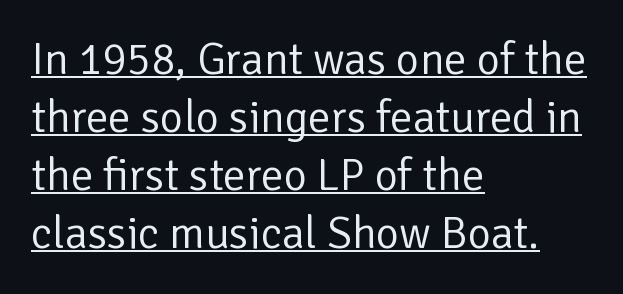
Is there an underline? Yes — a line sits under the letters. Students, observe: this is what conventionally led text looks like. Looks like regular typesetting: each glyph gets only the width it needs. Which margin do the lines hug? The left one — the right edge is uneven. Designer's note — italics off, roman on. No feet cap the strokes, marking this as sans-serif type.
